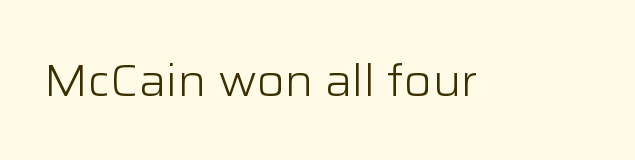
{"serif": "no", "italic": "no", "bold": "no", "weight": "light", "width": "normal", "stroke_contrast": "low", "x_height": "medium", "monospaced": "no", "underline": "no", "letter_spacing": "normal", "letter_spacing_em": 0.0, "glyph_px": 45}
